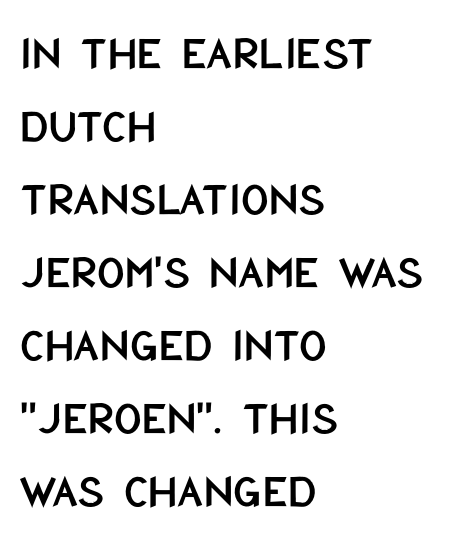
Rendered with straight, roman letterforms. Classification — sans serif. Horizontally, the lines are justified to the leading edge only. Do the characters align in a grid? No, the font is proportional. These lines keep a tight, regular rhythm from letter to letter. Decoration check: the copy has no underline.
